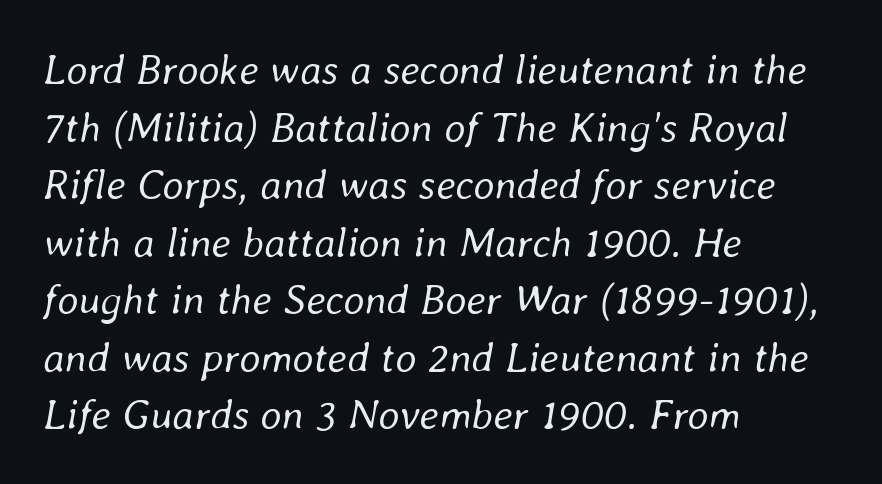
Q: Is the text bold? A: No.
Q: Is the text italic (slanted)? A: Yes, it leans right by about 8 degrees.
Q: Is the text underlined? A: No.
Q: How is the paragraph aligned? A: Left-aligned.
Q: Is the spacing between letters normal or unusually wide? A: Normal.
Q: Is the spacing between lines tight, normal or loose? A: Normal.
Q: Width (condensed, normal, or wide)? A: Normal.
Q: Stroke contrast? A: Low.
Q: x-height? A: Medium.
Q: Monospaced? A: No.
